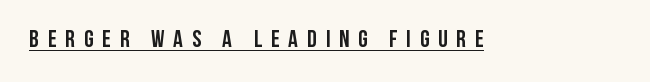
{"italic": "no", "bold": "yes", "underline": "yes", "letter_spacing": "wide", "letter_spacing_em": 0.37, "glyph_px": 24}
